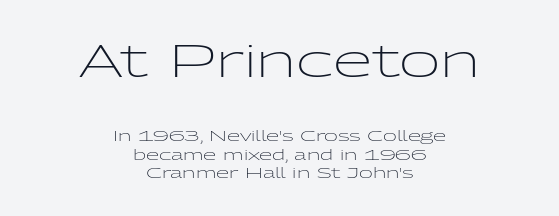
The image shows 45 px light, wide sans-serif type, upright; set centered, normal line spacing (1.26x), normal letter spacing, not underlined; the first (top) block is 3.0x larger; low stroke contrast and a medium x-height.
